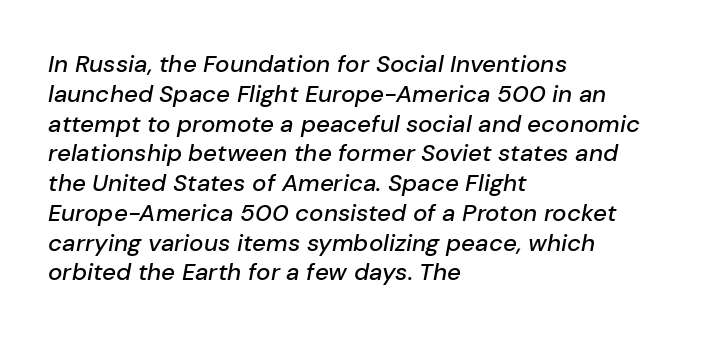
Q: Is the text italic (slanted)? A: Yes, it leans right by about 10 degrees.
Q: Is the text underlined? A: No.
Q: How is the paragraph aligned? A: Left-aligned.
Q: Is the spacing between letters normal or unusually wide? A: Normal.
